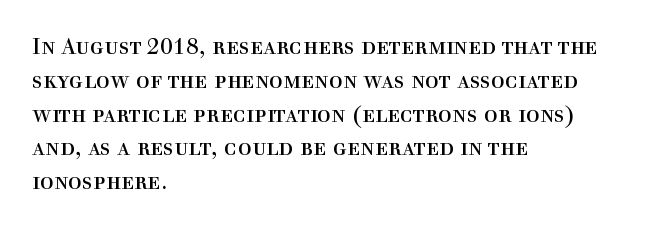
Just letters on the line, the space beneath them empty. Evenly set lines give the paragraph a standard silhouette. Heft: none added — not bold. Notice how the passage keeps a crisp vertical edge on the left only. No extra tracking has been applied to these lines. A roman cut, with each character standing at attention.
